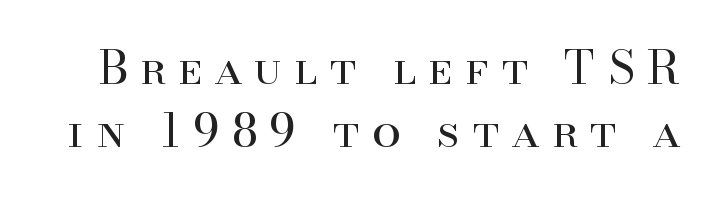
The image shows 46 px regular-weight serif type, upright; set normal line spacing (1.38x), unusually wide letter spacing (+0.27 em), not underlined; high stroke contrast and a small x-height.
